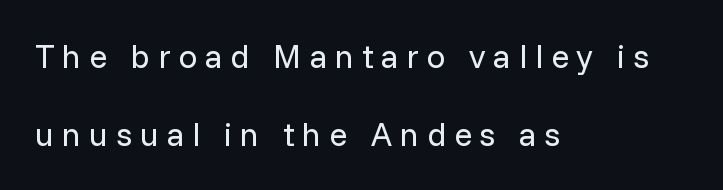
Only glyphs here, with clear space below each row. Posture: straight, roman, zero tilt. Compared with typical paragraphs, the rows here are farther apart. Observe the wide spacing: letters keep a clear distance from each other. These glyphs show unthickened strokes, regular width or finer. Classification — sans serif.
